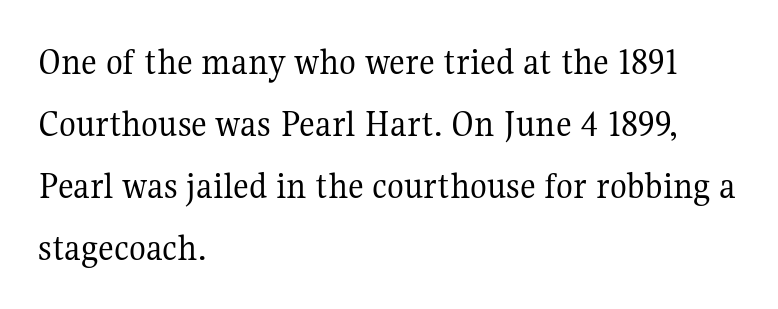
{"serif": "yes", "italic": "no", "bold": "no", "weight": "regular", "width": "normal", "stroke_contrast": "medium", "x_height": "medium", "monospaced": "no", "underline": "no", "align": "left", "line_spacing": "normal", "line_spacing_ratio": 1.59, "letter_spacing": "normal", "letter_spacing_em": 0.0, "glyph_px": 39}
